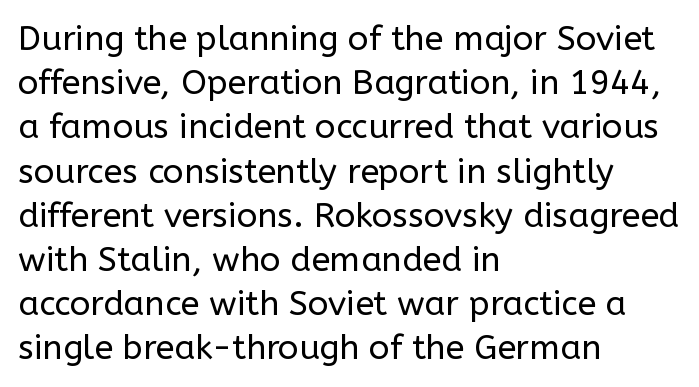
The image shows 34 px regular-weight sans-serif type, upright; set left-aligned, normal line spacing (1.3x), normal letter spacing, not underlined; low stroke contrast and a medium x-height.
